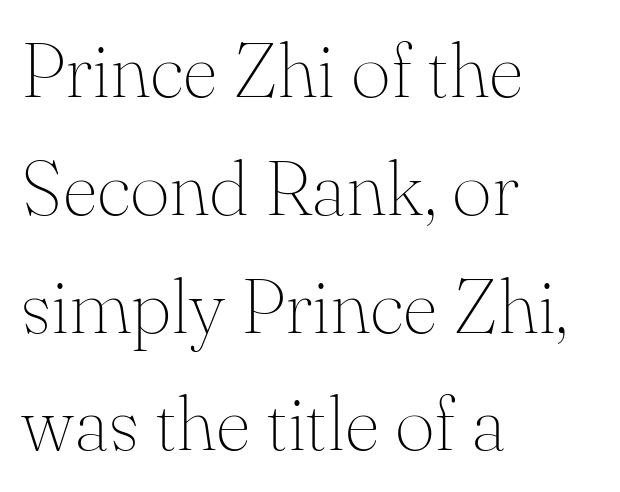
Q: Is the text bold? A: No.
Q: Is the text italic (slanted)? A: No, it is upright.
Q: Is the typeface a serif or a sans-serif typeface? A: Serif.
Q: Is the text underlined? A: No.
Q: How is the paragraph aligned? A: Left-aligned.
Q: Is the spacing between letters normal or unusually wide? A: Normal.
Q: Is the spacing between lines tight, normal or loose? A: Normal.
Q: Width (condensed, normal, or wide)? A: Normal.
Q: Stroke contrast? A: Medium.
Q: x-height? A: Small.
Q: Monospaced? A: No.
